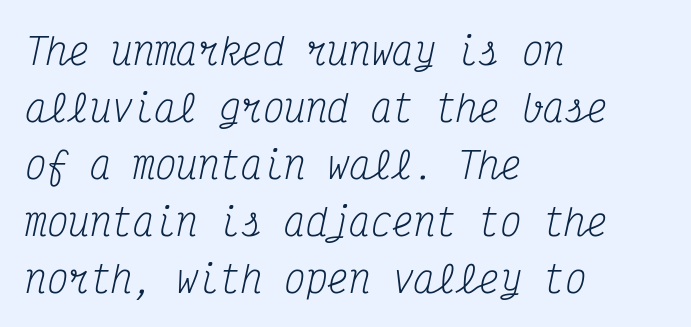
Q: Is the text bold? A: No.
Q: Is the text italic (slanted)? A: Yes, it leans right by about 12 degrees.
Q: Is the typeface a serif or a sans-serif typeface? A: Serif.
Q: Is the text underlined? A: No.
Q: How is the paragraph aligned? A: Left-aligned.
Q: Is the spacing between letters normal or unusually wide? A: Normal.
Q: Is the spacing between lines tight, normal or loose? A: Normal.
Q: Width (condensed, normal, or wide)? A: Condensed.
Q: Stroke contrast? A: Medium.
Q: x-height? A: Medium.
Q: Monospaced? A: Yes.
